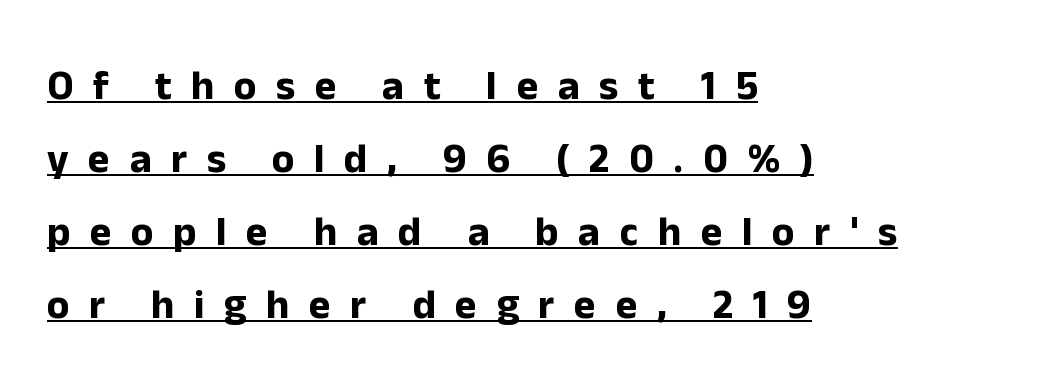
The image shows 41 px bold sans-serif type, upright; set left-aligned, line spacing 1.78x, unusually wide letter spacing (+0.48 em), underlined; low stroke contrast and a medium x-height.
